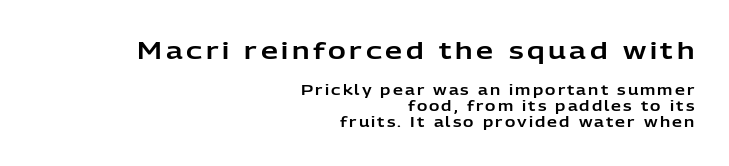
{"italic": "no", "underline": "no", "align": "right", "line_spacing": "tight", "line_spacing_ratio": 1.13, "larger_block": "first", "size_ratio": 1.71, "glyph_px": 24}
